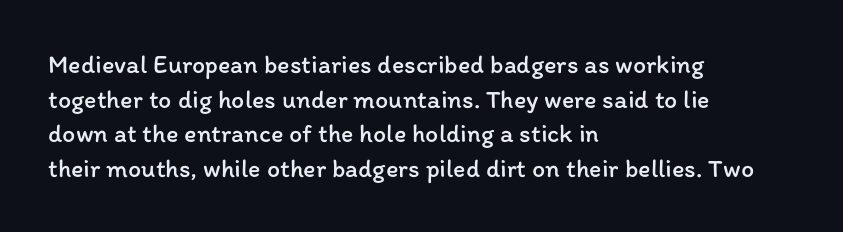
The image shows 26 px text type, upright; set left-aligned, normal line spacing (1.33x), normal letter spacing, not underlined.
